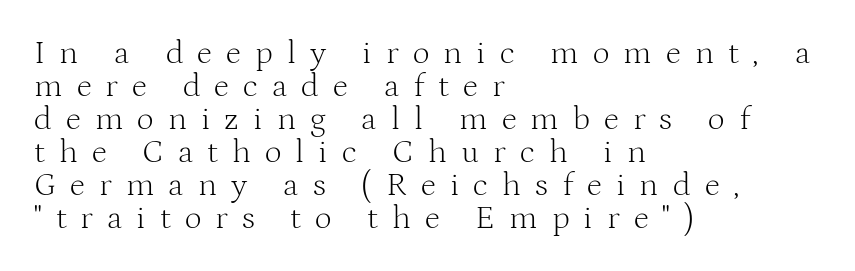
{"serif": "yes", "italic": "no", "bold": "no", "weight": "light", "width": "normal", "stroke_contrast": "medium", "x_height": "medium", "monospaced": "no", "underline": "no", "align": "left", "line_spacing": "tight", "line_spacing_ratio": 1.0, "letter_spacing": "wide", "letter_spacing_em": 0.43, "glyph_px": 33}
